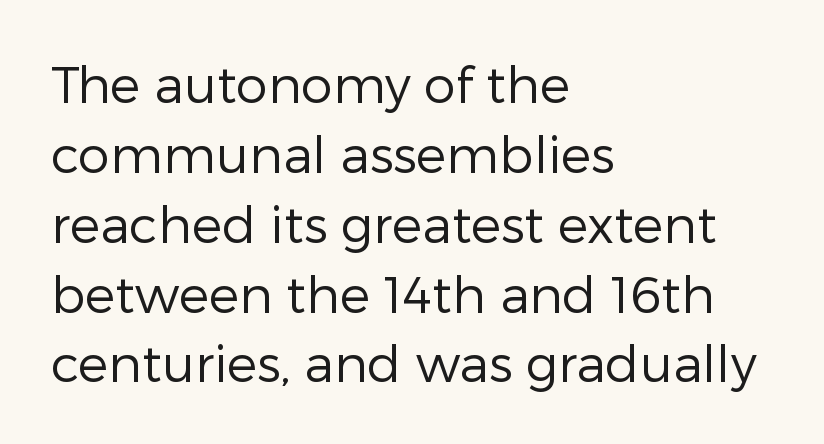
Q: Is the text bold? A: No.
Q: Is the text italic (slanted)? A: No, it is upright.
Q: Is the typeface a serif or a sans-serif typeface? A: Sans-serif.
Q: Is the text underlined? A: No.
Q: How is the paragraph aligned? A: Left-aligned.
Q: Is the spacing between letters normal or unusually wide? A: Normal.
Q: Is the spacing between lines tight, normal or loose? A: Normal.
Q: Width (condensed, normal, or wide)? A: Normal.
Q: Stroke contrast? A: Low.
Q: x-height? A: Medium.
Q: Monospaced? A: No.
